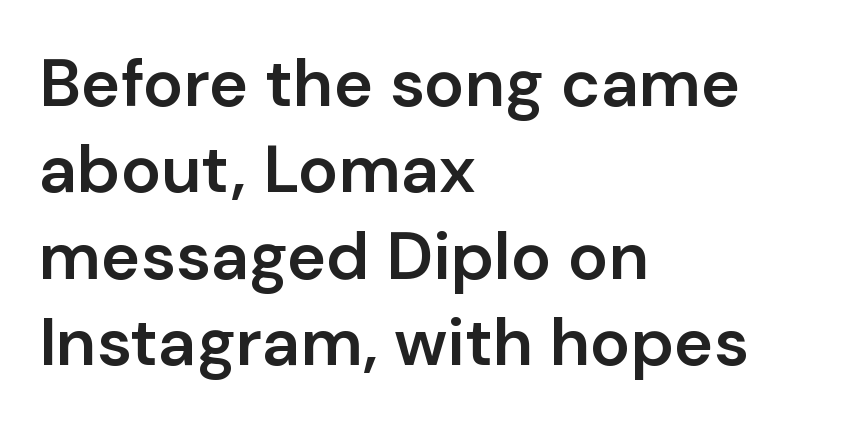
{"serif": "no", "italic": "no", "bold": "semi", "weight": "semibold", "width": "normal", "stroke_contrast": "low", "x_height": "medium", "monospaced": "no", "underline": "no", "align": "left", "line_spacing": "normal", "line_spacing_ratio": 1.29, "letter_spacing": "normal", "letter_spacing_em": 0.0, "glyph_px": 67}
